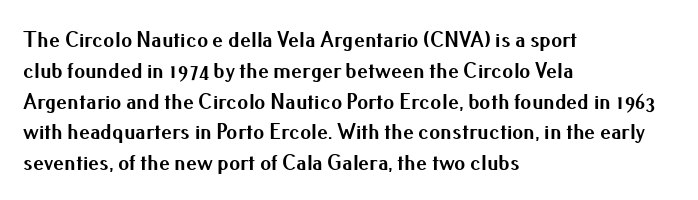
The image shows 22 px bold type, upright; set left-aligned, normal line spacing (1.4x), normal letter spacing, not underlined.
